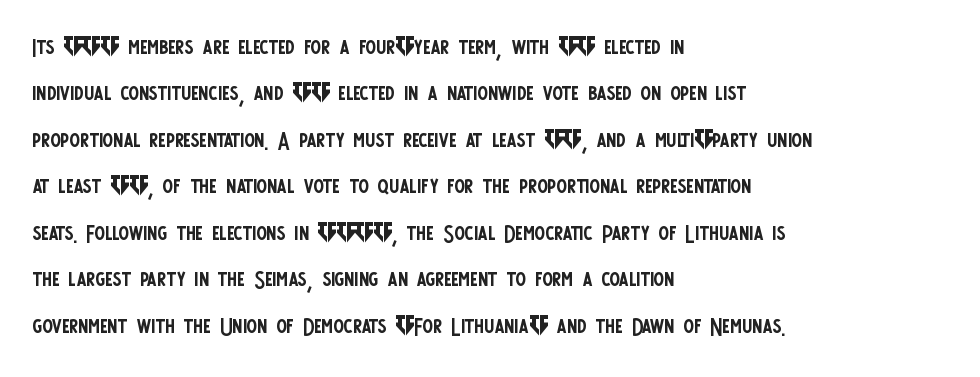
The image shows 31 px regular-weight, condensed sans-serif type, upright; set left-aligned, normal line spacing (1.5x), normal letter spacing, not underlined; low stroke contrast and a large x-height.
